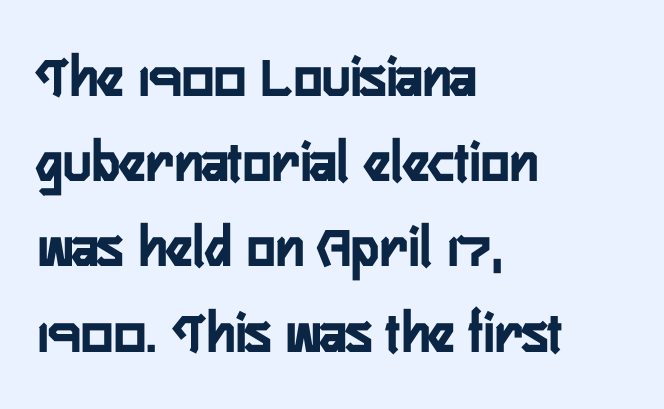
{"serif": "no", "italic": "no", "width": "condensed", "stroke_contrast": "low", "x_height": "medium", "monospaced": "no", "underline": "no", "align": "left", "line_spacing": "normal", "line_spacing_ratio": 1.42, "letter_spacing": "normal", "letter_spacing_em": 0.0, "glyph_px": 60}
